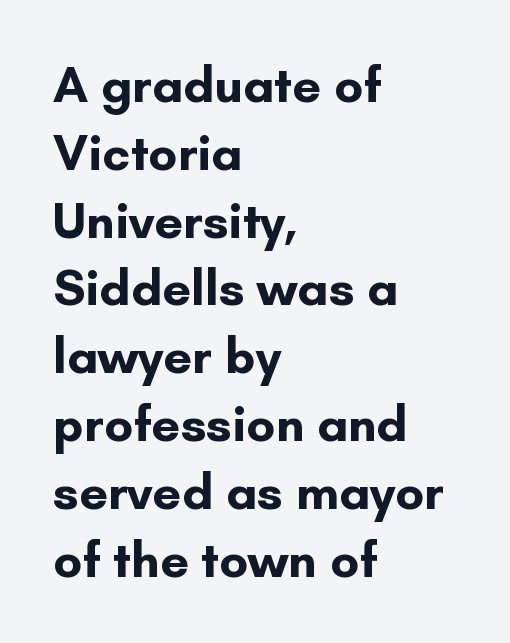
Q: Is the text bold? A: Yes.
Q: Is the text italic (slanted)? A: No, it is upright.
Q: Is the typeface a serif or a sans-serif typeface? A: Sans-serif.
Q: Is the text underlined? A: No.
Q: How is the paragraph aligned? A: Left-aligned.
Q: Is the spacing between letters normal or unusually wide? A: Normal.
Q: Is the spacing between lines tight, normal or loose? A: Normal.
Q: Width (condensed, normal, or wide)? A: Normal.
Q: Stroke contrast? A: Low.
Q: x-height? A: Small.
Q: Monospaced? A: No.
